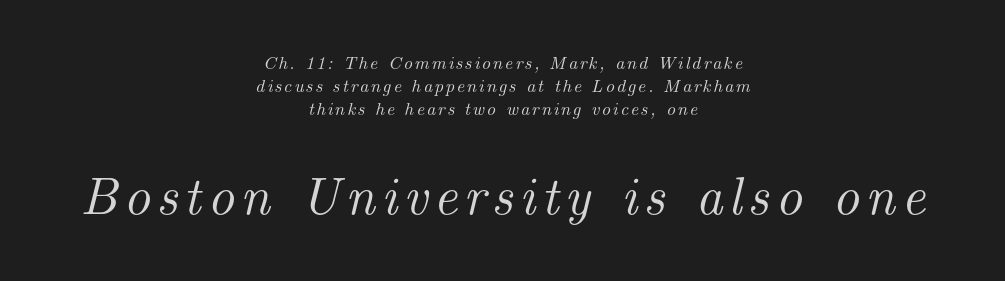
{"serif": "yes", "italic": "yes", "lean": "right", "slant_degrees": 14, "width": "normal", "stroke_contrast": "medium", "x_height": "small", "monospaced": "no", "underline": "no", "align": "center", "line_spacing": "normal", "line_spacing_ratio": 1.29, "larger_block": "second", "size_ratio": 2.94, "glyph_px": 53}
